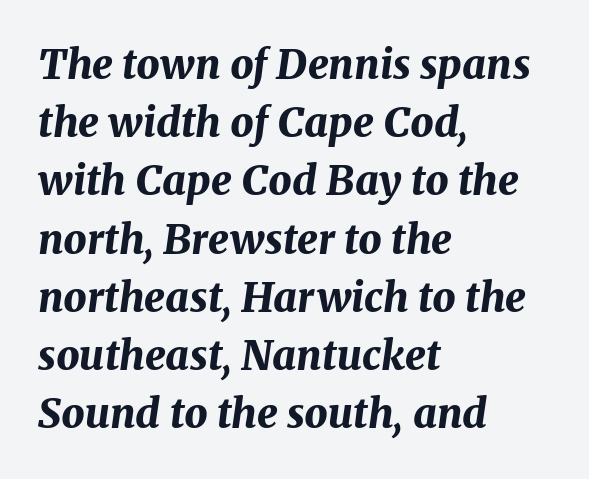
{"italic": "yes", "lean": "right", "slant_degrees": 8, "bold": "yes", "weight": "bold", "width": "normal", "stroke_contrast": "medium", "x_height": "medium", "monospaced": "no", "underline": "no", "align": "left", "line_spacing": "normal", "line_spacing_ratio": 1.42, "letter_spacing": "normal", "letter_spacing_em": 0.0, "glyph_px": 41}
